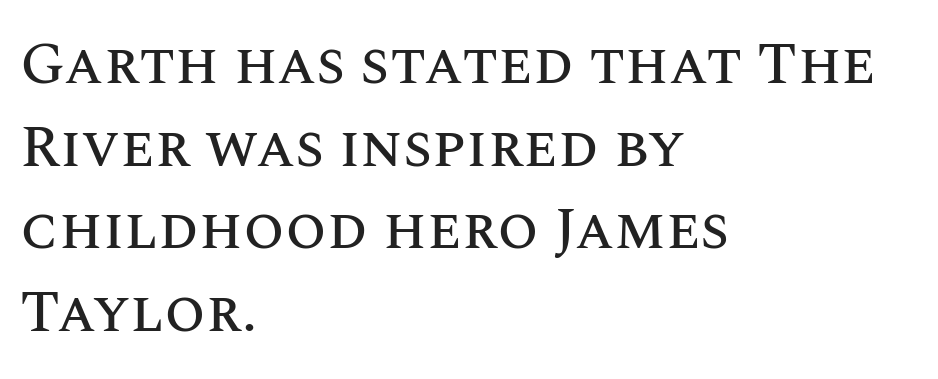
Q: Is the text italic (slanted)? A: No, it is upright.
Q: Is the text underlined? A: No.
Q: How is the paragraph aligned? A: Left-aligned.
Q: Is the spacing between letters normal or unusually wide? A: Normal.
Q: Is the spacing between lines tight, normal or loose? A: Normal.
Q: Width (condensed, normal, or wide)? A: Normal.
Q: Stroke contrast? A: Medium.
Q: x-height? A: Large.
Q: Monospaced? A: No.
